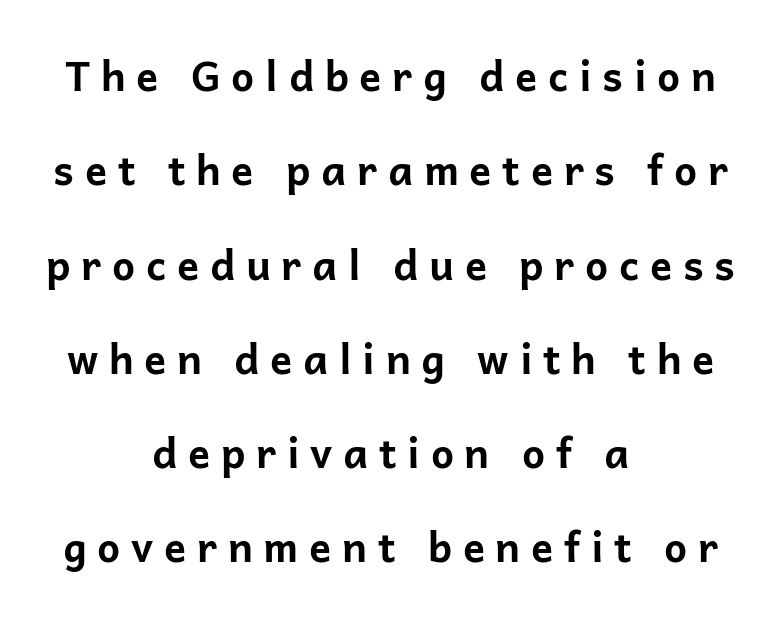
Q: Is the text bold? A: Yes.
Q: Is the text italic (slanted)? A: No, it is upright.
Q: Is the typeface a serif or a sans-serif typeface? A: Sans-serif.
Q: Is the text underlined? A: No.
Q: How is the paragraph aligned? A: Centered.
Q: Is the spacing between letters normal or unusually wide? A: Unusually wide.
Q: Is the spacing between lines tight, normal or loose? A: Loose.
Q: Width (condensed, normal, or wide)? A: Normal.
Q: Stroke contrast? A: Low.
Q: x-height? A: Medium.
Q: Monospaced? A: No.
